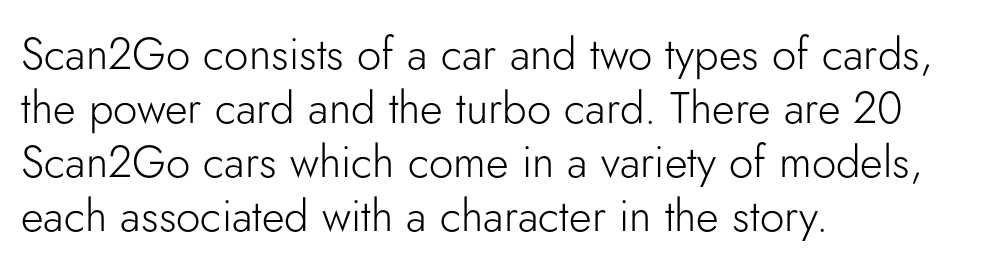
{"serif": "no", "italic": "no", "bold": "no", "weight": "light", "width": "normal", "stroke_contrast": "low", "x_height": "small", "monospaced": "no", "underline": "no", "align": "left", "line_spacing_ratio": 1.23, "letter_spacing": "normal", "letter_spacing_em": 0.0, "glyph_px": 44}
